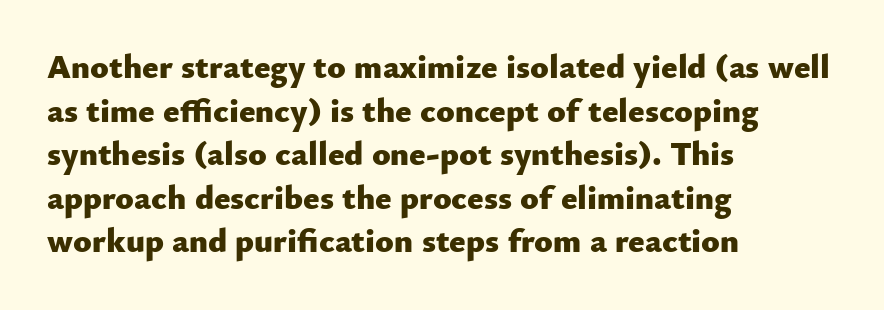
Q: Is the text bold? A: Yes.
Q: Is the text italic (slanted)? A: No, it is upright.
Q: Is the typeface a serif or a sans-serif typeface? A: Sans-serif.
Q: Is the text underlined? A: No.
Q: How is the paragraph aligned? A: Left-aligned.
Q: Is the spacing between letters normal or unusually wide? A: Normal.
Q: Is the spacing between lines tight, normal or loose? A: Normal.
Q: Width (condensed, normal, or wide)? A: Normal.
Q: Stroke contrast? A: Low.
Q: x-height? A: Small.
Q: Monospaced? A: No.
